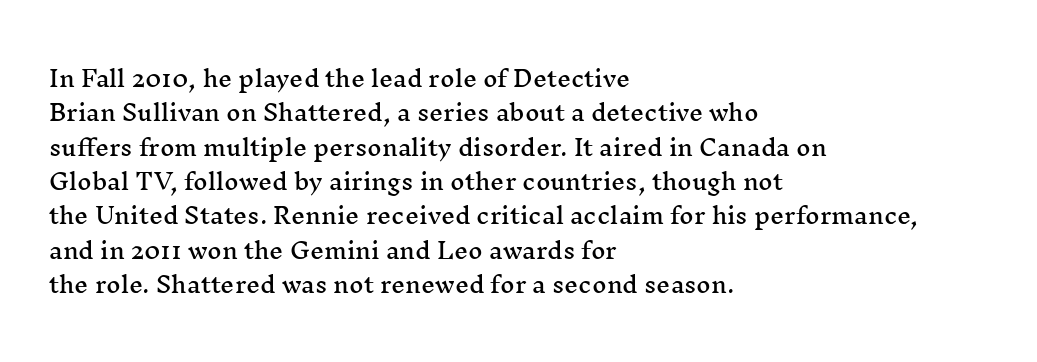
Teacher's note: observe the even left margin — that is flush-left alignment. The passage shown has conventional tracking throughout. It's the straight-up-and-down kind of type. The block of text has a typical density, with ordinary space between rows. The area under the type is left untouched.
